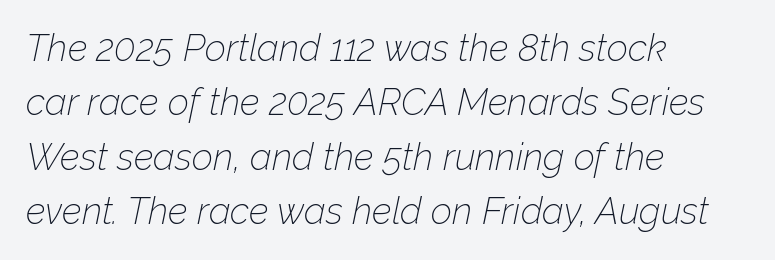
{"italic": "yes", "lean": "right", "slant_degrees": 12, "bold": "no", "weight": "thin", "width": "normal", "stroke_contrast": "low", "x_height": "medium", "monospaced": "no", "underline": "no", "align": "left", "line_spacing": "normal", "line_spacing_ratio": 1.47, "letter_spacing": "normal", "letter_spacing_em": 0.0, "glyph_px": 37}
